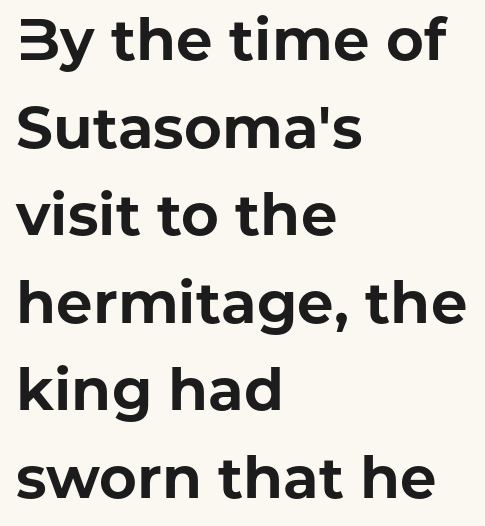
The image shows 58 px bold sans-serif type, upright; set left-aligned, normal line spacing (1.51x), normal letter spacing, not underlined; low stroke contrast and a medium x-height.
